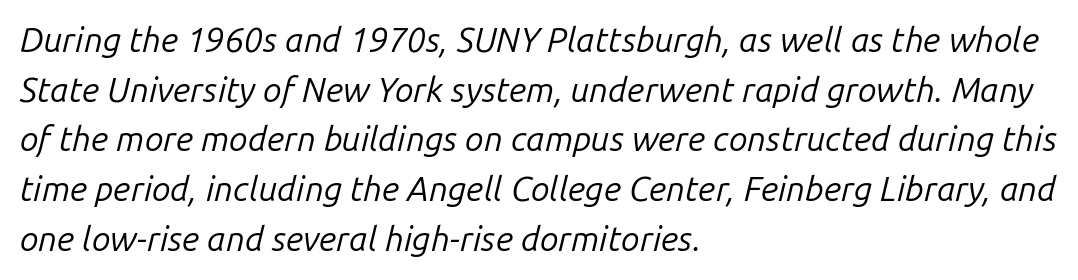
Observe the ordinary spacing: letters are neighbours, not strangers. The cut favours lightness, reaching ordinary text weight at its darkest. Left-aligned paragraph, ragged on the right. Every character sits at an angle, as italics do. The passage shown is typed in a proportional face where columns would drift. Does the leading feel generous? No, just average.
